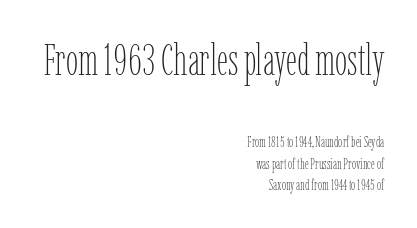
The image shows 44 px thin, condensed type, upright; set right-aligned, normal line spacing (1.45x), normal letter spacing, not underlined; the first (top) block is 2.93x larger; low stroke contrast and a medium x-height.
